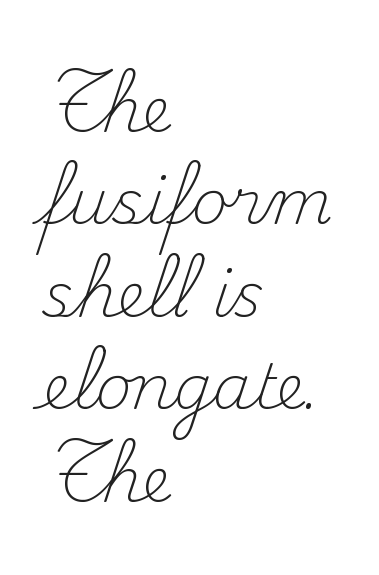
{"serif": "yes", "bold": "no", "weight": "light", "width": "normal", "stroke_contrast": "medium", "x_height": "small", "monospaced": "no", "underline": "no", "align": "left", "line_spacing": "normal", "line_spacing_ratio": 1.49, "letter_spacing": "normal", "letter_spacing_em": 0.0, "glyph_px": 62}
